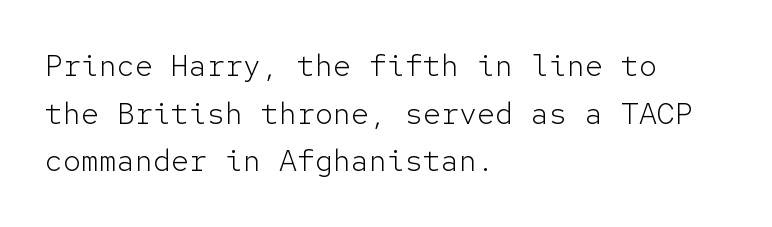
Q: Is the text bold? A: No.
Q: Is the text italic (slanted)? A: No, it is upright.
Q: Is the typeface a serif or a sans-serif typeface? A: Sans-serif.
Q: Is the text underlined? A: No.
Q: How is the paragraph aligned? A: Left-aligned.
Q: Is the spacing between letters normal or unusually wide? A: Normal.
Q: Is the spacing between lines tight, normal or loose? A: Normal.
Q: Width (condensed, normal, or wide)? A: Normal.
Q: Stroke contrast? A: Low.
Q: x-height? A: Medium.
Q: Monospaced? A: Yes.
